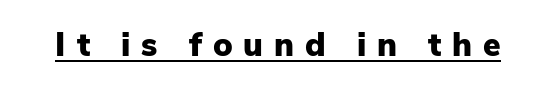
{"serif": "no", "italic": "no", "bold": "yes", "weight": "heavy", "width": "normal", "stroke_contrast": "low", "x_height": "medium", "monospaced": "no", "underline": "yes", "letter_spacing": "wide", "letter_spacing_em": 0.33, "glyph_px": 33}
